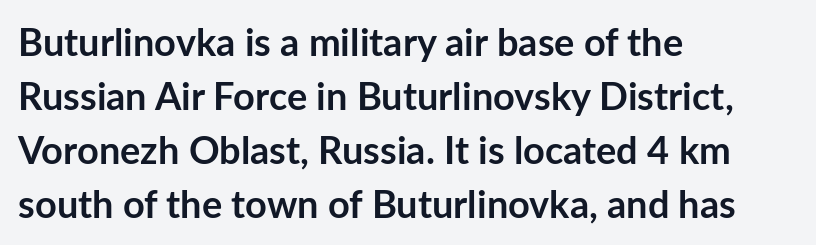
Varying glyph widths throughout — classic text-font behaviour. What's the leading like? Ordinary, nothing unusual. In terms of letterform style, serifs are entirely absent. Quick note: underline off. Weight check: bold — yes, fully.
